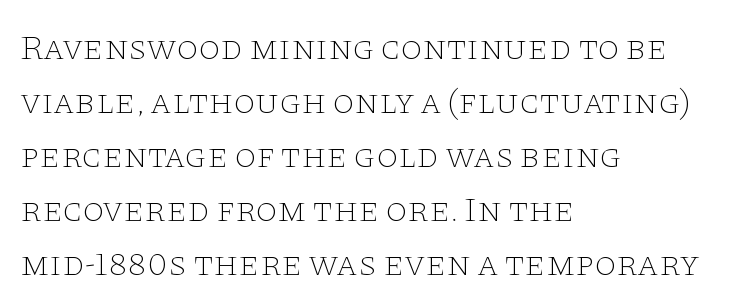
{"serif": "yes", "italic": "no", "bold": "no", "weight": "thin", "width": "wide", "stroke_contrast": "low", "x_height": "large", "monospaced": "no", "underline": "no", "align": "left", "line_spacing": "normal", "line_spacing_ratio": 1.54, "letter_spacing": "normal", "letter_spacing_em": 0.0, "glyph_px": 35}
